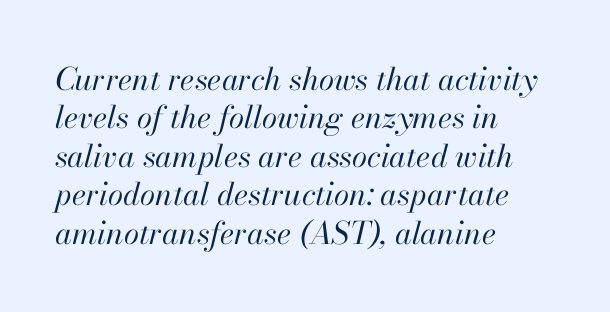
Q: Is the text bold? A: No.
Q: Is the text italic (slanted)? A: Yes, it leans right by about 13 degrees.
Q: Is the text underlined? A: No.
Q: How is the paragraph aligned? A: Left-aligned.
Q: Is the spacing between letters normal or unusually wide? A: Normal.
Q: Width (condensed, normal, or wide)? A: Normal.
Q: Stroke contrast? A: High.
Q: x-height? A: Small.
Q: Monospaced? A: No.
